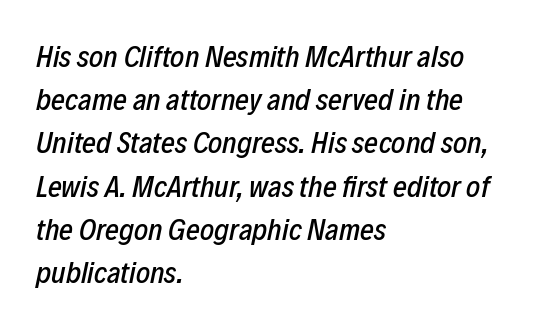
Just letters on the line, the space beneath them empty. In terms of posture, this sample is oblique. A normal amount of white space separates one row of letters from the next. Left-aligned paragraph, ragged on the right. Varying glyph widths throughout — classic text-font behaviour. Between one letter and the next there's only the usual sliver of space.
